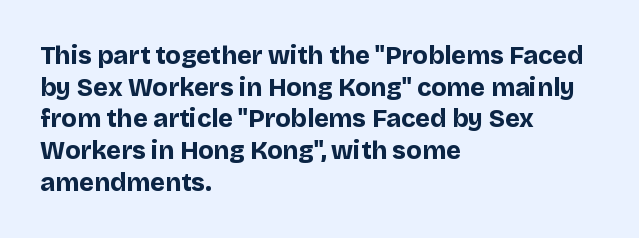
Q: Is the text bold? A: Yes.
Q: Is the text italic (slanted)? A: No, it is upright.
Q: Is the text underlined? A: No.
Q: How is the paragraph aligned? A: Left-aligned.
Q: Is the spacing between letters normal or unusually wide? A: Normal.
Q: Is the spacing between lines tight, normal or loose? A: Normal.
